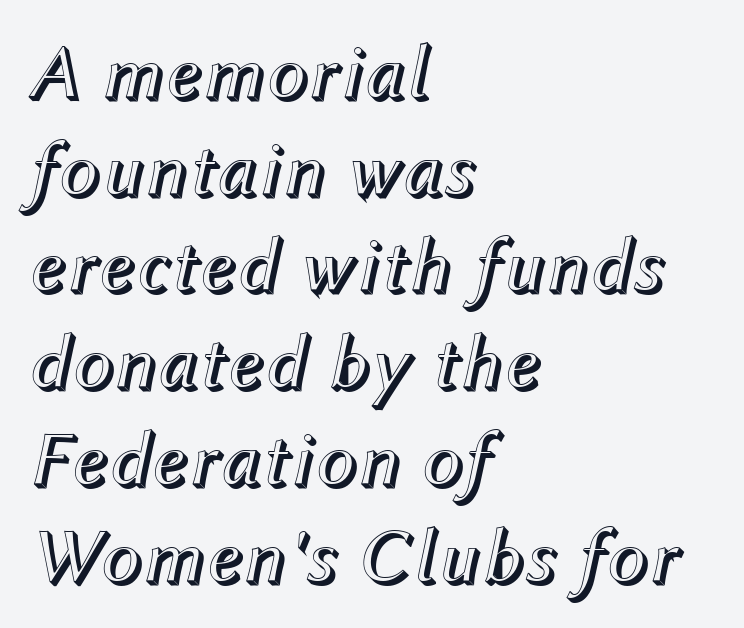
{"italic": "yes", "lean": "right", "slant_degrees": 12, "width": "normal", "x_height": "medium", "monospaced": "no", "underline": "no", "align": "left", "line_spacing_ratio": 1.24, "letter_spacing": "normal", "letter_spacing_em": 0.0, "glyph_px": 78}
